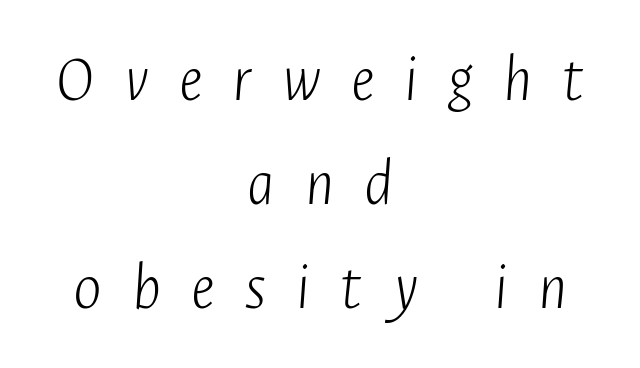
{"italic": "yes", "lean": "right", "slant_degrees": 4, "bold": "no", "weight": "light", "width": "condensed", "stroke_contrast": "low", "x_height": "medium", "monospaced": "no", "underline": "no", "align": "center", "line_spacing": "normal", "line_spacing_ratio": 1.53, "letter_spacing": "wide", "letter_spacing_em": 0.44, "glyph_px": 68}
